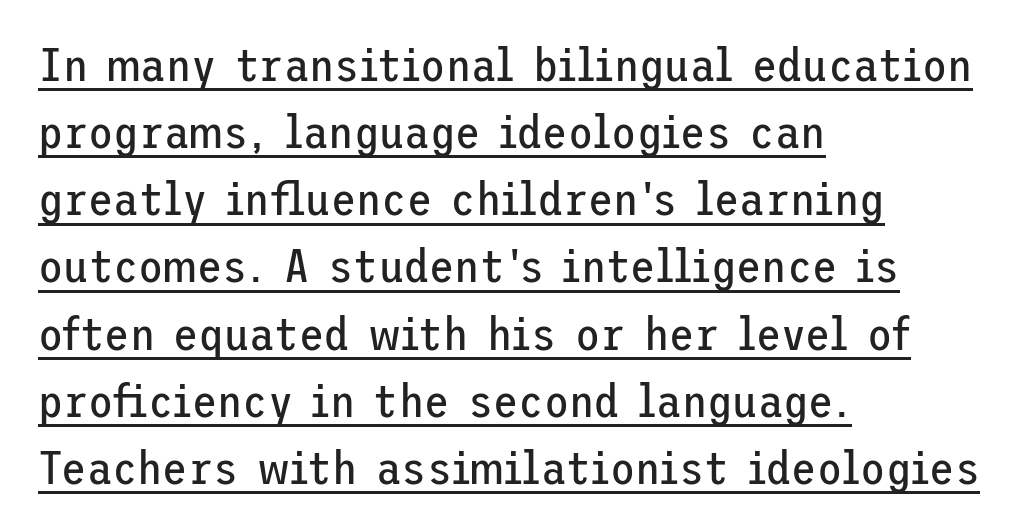
The image shows 46 px regular-weight sans-serif type, upright; set left-aligned, normal line spacing (1.46x), normal letter spacing, underlined; low stroke contrast and a medium x-height.
